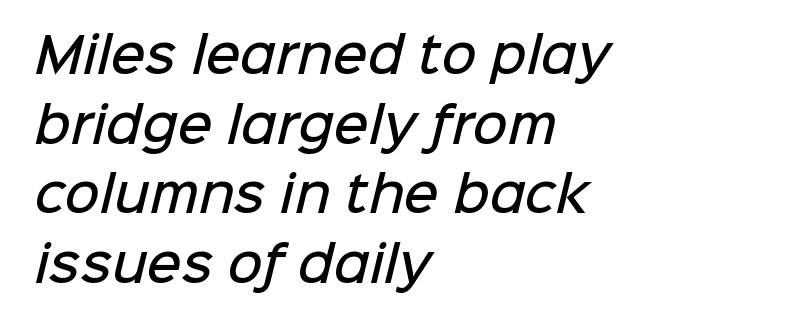
Q: Is the text bold? A: Semi-bold.
Q: Is the typeface a serif or a sans-serif typeface? A: Sans-serif.
Q: Is the text underlined? A: No.
Q: How is the paragraph aligned? A: Left-aligned.
Q: Is the spacing between letters normal or unusually wide? A: Normal.
Q: Is the spacing between lines tight, normal or loose? A: Normal.
Q: Width (condensed, normal, or wide)? A: Normal.
Q: Stroke contrast? A: Low.
Q: x-height? A: Medium.
Q: Monospaced? A: No.
